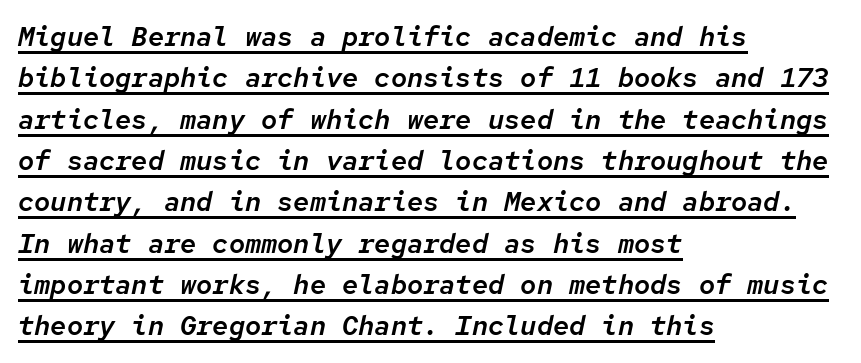
{"italic": "yes", "lean": "right", "slant_degrees": 12, "underline": "yes", "align": "left", "line_spacing": "normal", "line_spacing_ratio": 1.53, "letter_spacing": "normal", "letter_spacing_em": 0.0, "glyph_px": 27}
